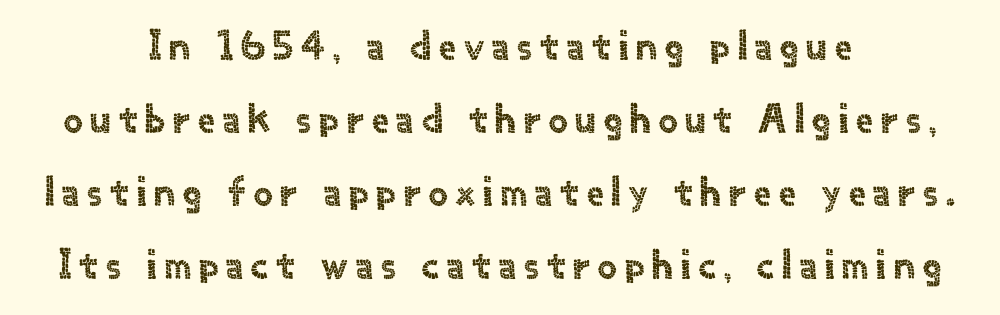
Each letter keeps its own natural width here, so spacing adapts to shape. Plain, unruled lines of type. Does the copy run flush right? No — it is centered line by line. The font family rendered here belongs to the sans-serif group. Ordinary non-slanted type is in use.
